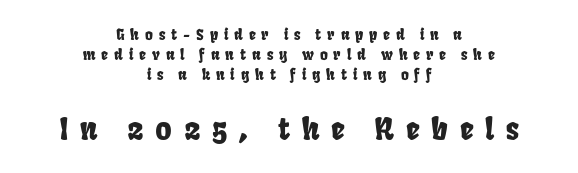
This rendering widens character spacing well past its baseline value. Is the block centered? Yes — each line is placed symmetrically about the middle. Successive baselines arrive at the customary interval. The later block is typeset at a bigger size than the earlier block. Unmarked baselines from the first word to the last.
